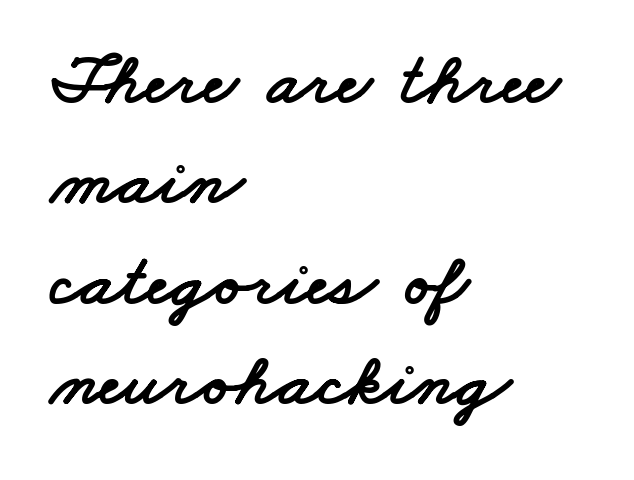
The face used here is proportionally spaced, like ordinary book or web type. Type style note: lacks serifs. Bare-footed words on every line. One glance says typical: line gaps are just what's usual.
